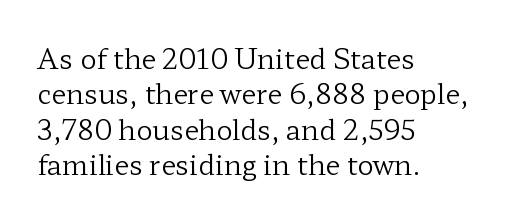
The image shows 27 px text type, upright; set left-aligned, normal line spacing (1.31x), normal letter spacing, not underlined.
